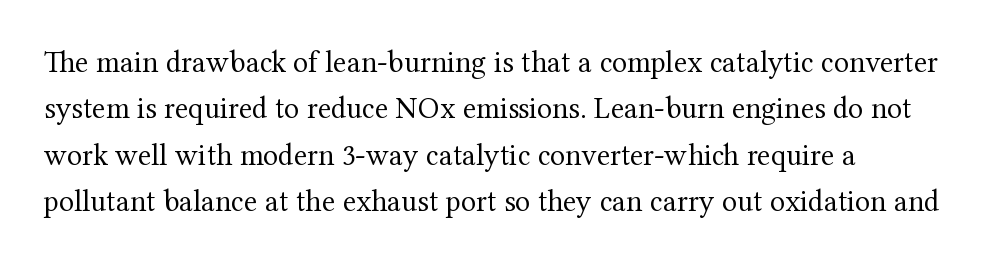
Does the type have serifs? Yes, each stem ends in a small foot. The block of text has a typical density, with ordinary space between rows. You can tell it's not italic because the verticals are truly vertical. Descenders hang freely into open space. Is this a fixed-width face? No — the glyphs have proportional, varying widths. Unbolded letterforms with no extra heft.
